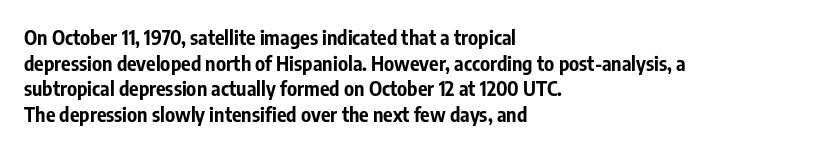
Q: Is the text bold? A: Yes.
Q: Is the text italic (slanted)? A: No, it is upright.
Q: Is the text underlined? A: No.
Q: How is the paragraph aligned? A: Left-aligned.
Q: Is the spacing between letters normal or unusually wide? A: Normal.
Q: Is the spacing between lines tight, normal or loose? A: Normal.
